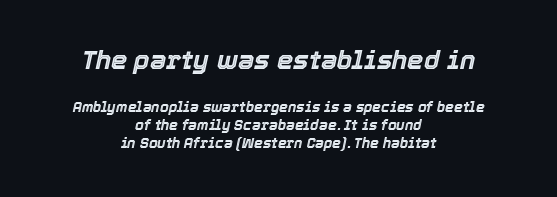
Q: Is the text italic (slanted)? A: Yes, it leans right by about 12 degrees.
Q: Is the text underlined? A: No.
Q: How is the paragraph aligned? A: Centered.
Q: Is the spacing between letters normal or unusually wide? A: Normal.
Q: Is the spacing between lines tight, normal or loose? A: Normal.
Q: Which block of text is set in a larger size, the first (top) or the second (bottom)? A: The first (top) one.
